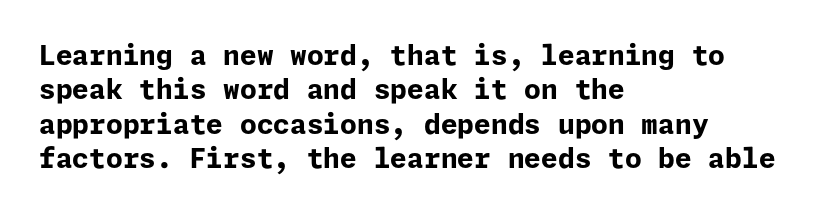
A typesetter would mark this as roman, not italic. Does the copy run flush right? No — it runs flush left. These words are printed bold, with thick strokes throughout. Successive baselines arrive at the customary interval. Caption: standard tracking, unaltered.
